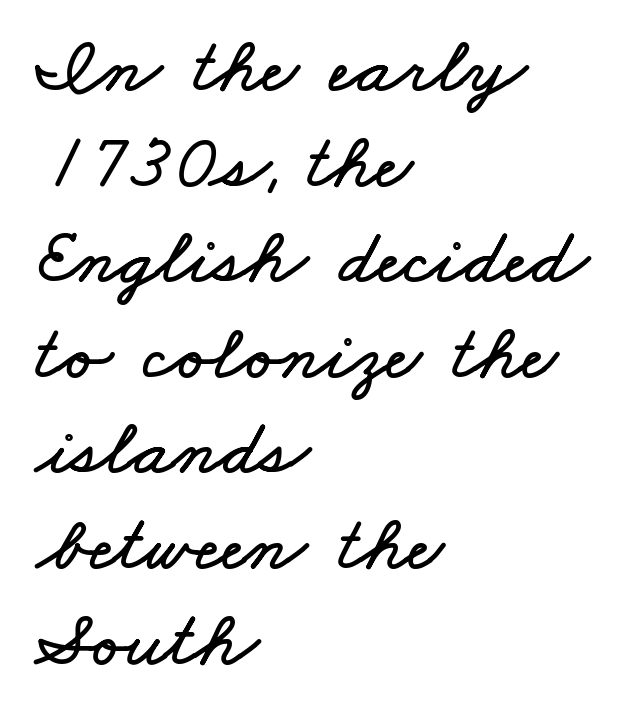
Honestly, the letter spacing is just normal — you wouldn't notice it. Think of a printed novel: that variable character pitch is what you see here. Casual observation: everything's shoved over to the left. The specimen omits any rule beneath the text block's lines.
